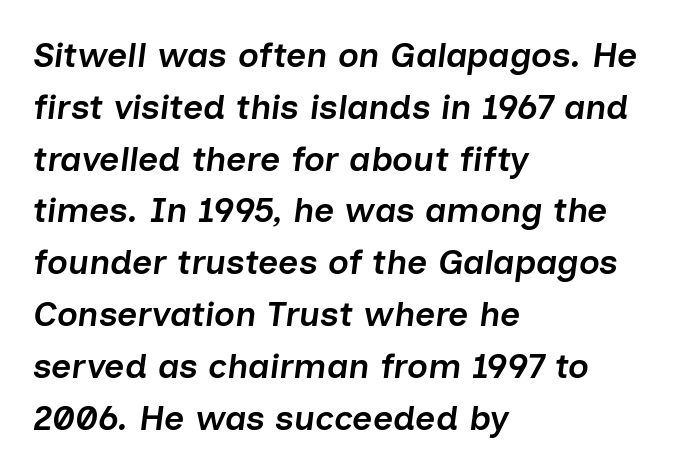
The image shows 35 px semibold type, italic (leaning right); set left-aligned, normal line spacing (1.48x), normal letter spacing, not underlined; low stroke contrast and a medium x-height.
